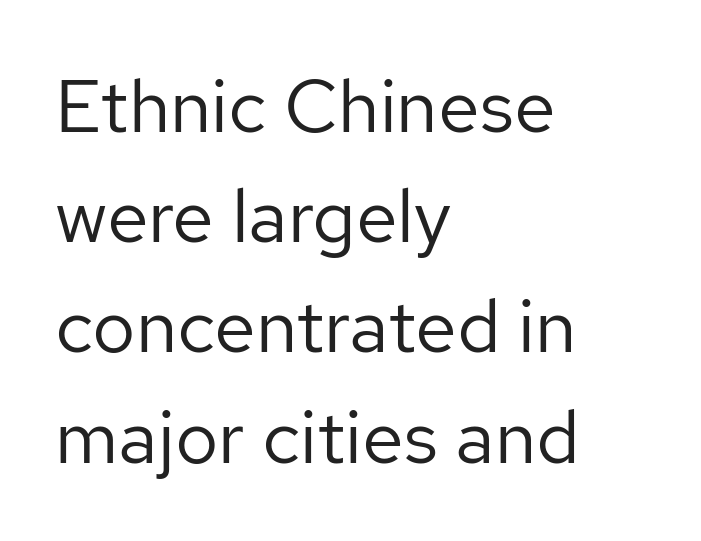
{"serif": "no", "italic": "no", "bold": "no", "weight": "regular", "width": "normal", "stroke_contrast": "low", "x_height": "medium", "monospaced": "no", "underline": "no", "align": "left", "line_spacing": "normal", "line_spacing_ratio": 1.47, "letter_spacing": "normal", "letter_spacing_em": 0.0, "glyph_px": 75}
